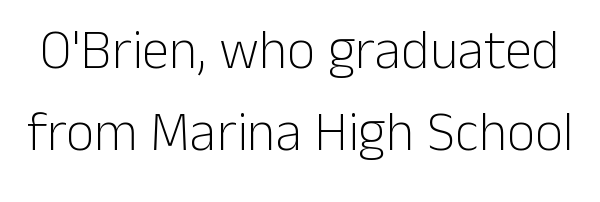
The image shows 55 px light sans-serif type, upright; set normal line spacing (1.5x), normal letter spacing, not underlined; low stroke contrast and a medium x-height.
